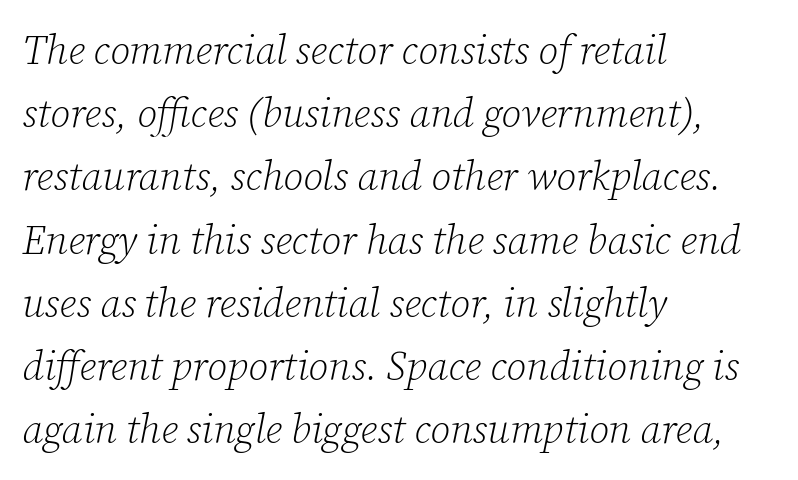
{"serif": "yes", "italic": "yes", "lean": "right", "slant_degrees": 12, "bold": "no", "weight": "light", "width": "normal", "stroke_contrast": "low", "x_height": "medium", "monospaced": "no", "underline": "no", "align": "left", "line_spacing": "normal", "line_spacing_ratio": 1.58, "letter_spacing": "normal", "letter_spacing_em": 0.0, "glyph_px": 40}
